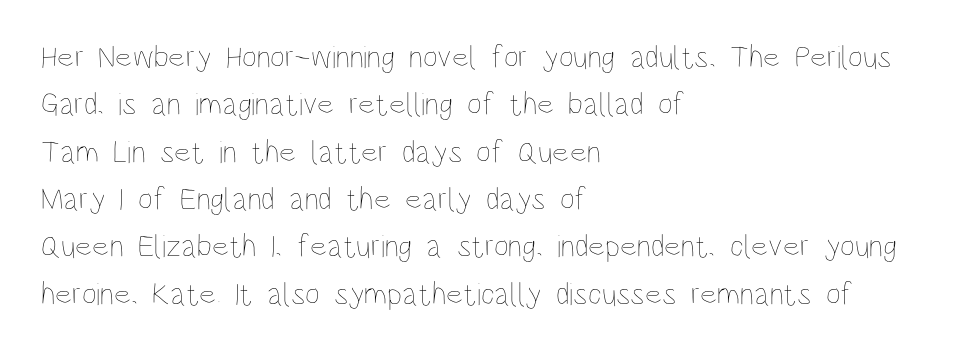
The image shows 32 px thin, condensed type, upright; set left-aligned, normal line spacing (1.48x), normal letter spacing, not underlined; low stroke contrast and a large x-height.
